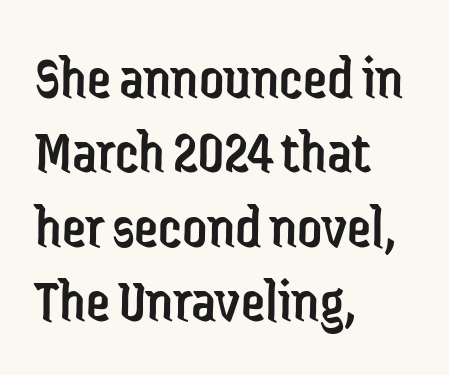
{"serif": "no", "italic": "no", "bold": "no", "weight": "regular", "width": "condensed", "stroke_contrast": "low", "x_height": "medium", "monospaced": "no", "underline": "no", "align": "left", "line_spacing_ratio": 1.22, "letter_spacing": "normal", "letter_spacing_em": 0.0, "glyph_px": 61}
